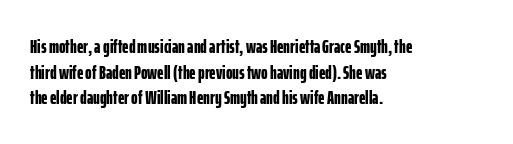
{"italic": "no", "bold": "yes", "underline": "no", "align": "left", "line_spacing": "normal", "line_spacing_ratio": 1.28, "letter_spacing": "normal", "letter_spacing_em": 0.0, "glyph_px": 20}
